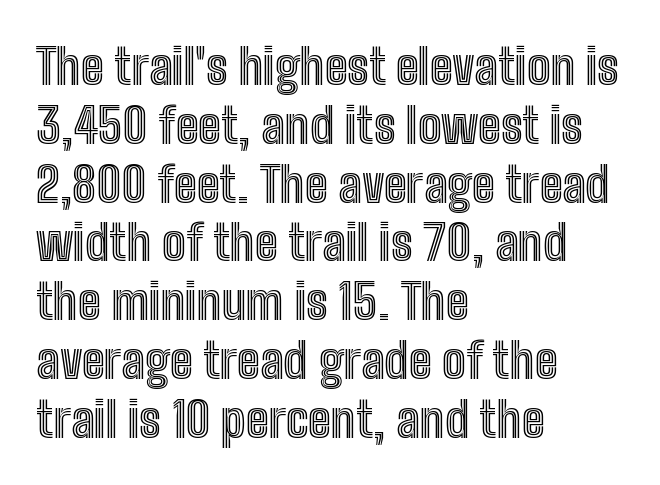
The image shows 49 px condensed type, upright; set left-aligned, line spacing 1.2x, normal letter spacing, not underlined; a medium x-height.
